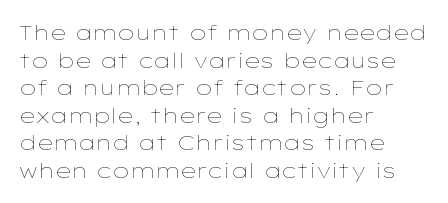
The image shows 21 px text type, upright; set left-aligned, normal line spacing (1.31x), normal letter spacing, not underlined.
